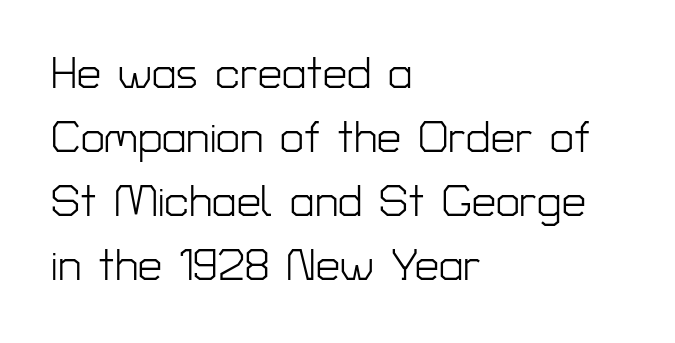
The image shows 43 px light sans-serif type, upright; set left-aligned, normal line spacing (1.49x), normal letter spacing, not underlined; low stroke contrast and a medium x-height.
